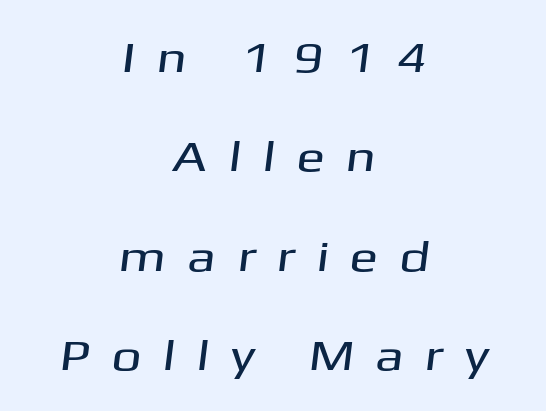
The image shows 43 px wide sans-serif type; set centered, loose line spacing (2.31x), unusually wide letter spacing (+0.48 em), not underlined; medium stroke contrast and a medium x-height.
